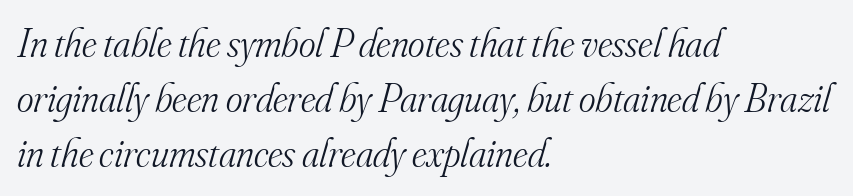
The image shows 40 px light serif type, italic (leaning right); set left-aligned, normal line spacing (1.38x), normal letter spacing, not underlined; medium stroke contrast and a small x-height.
